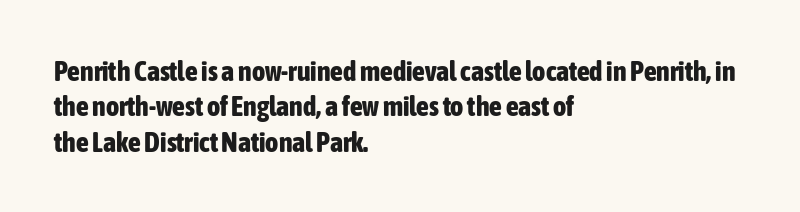
Note the varied advance widths — an 'i' is clearly narrower than an 'm'. How would I describe the line gaps? Plain and ordinary. Is the letter spacing exaggerated? No — it looks like the ordinary default. The string is rendered with underlining switched off. Does the weight exceed regular? Yes, all the way to bold.
